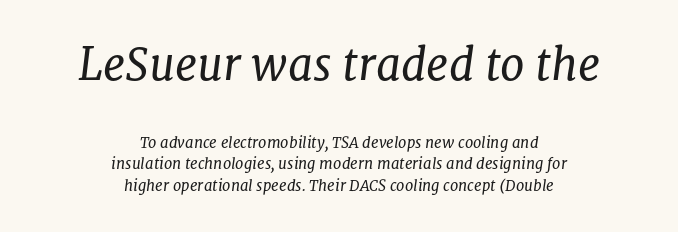
{"serif": "yes", "italic": "yes", "lean": "right", "slant_degrees": 8, "bold": "no", "weight": "regular", "width": "normal", "stroke_contrast": "low", "x_height": "medium", "monospaced": "no", "underline": "no", "align": "center", "line_spacing": "normal", "line_spacing_ratio": 1.41, "letter_spacing": "normal", "letter_spacing_em": 0.0, "larger_block": "first", "size_ratio": 2.93, "glyph_px": 44}
